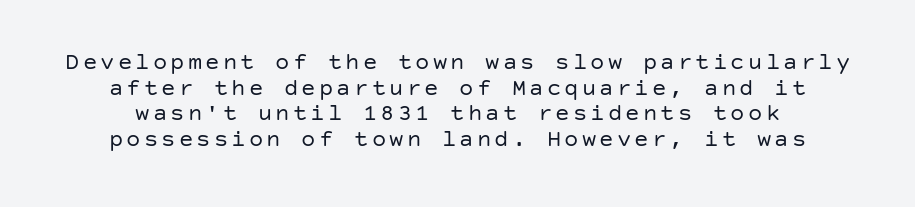
Q: Is the text bold? A: No.
Q: Is the text italic (slanted)? A: No, it is upright.
Q: Is the text underlined? A: No.
Q: Is the spacing between lines tight, normal or loose? A: Tight.
